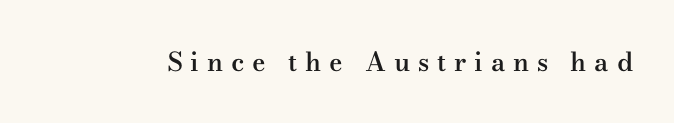
This is the in-between weight designers call semibold or demi. Style check: upright. Any mark beneath the type? The region is blank. The type is letterspaced generously, with wide tracking.
